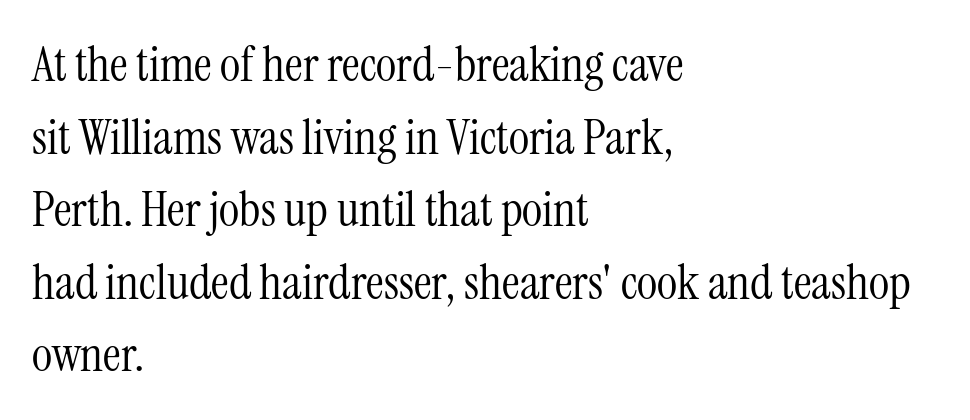
Vertical spacing — default. Font category for this specimen: serif. Upright lettering throughout. Between one letter and the next there's only the usual sliver of space.
